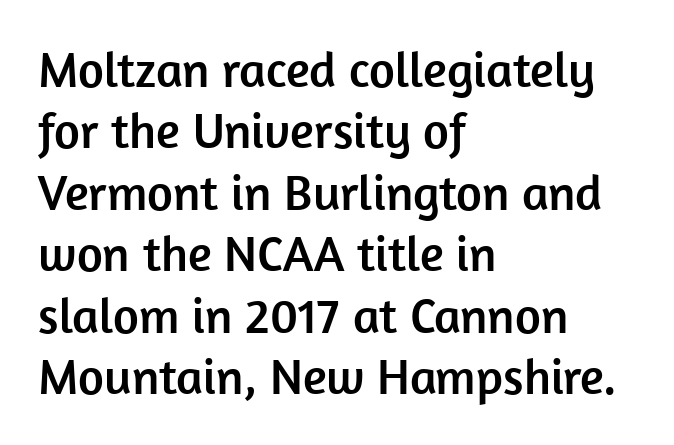
Q: Is the text italic (slanted)? A: No, it is upright.
Q: Is the typeface a serif or a sans-serif typeface? A: Sans-serif.
Q: Is the text underlined? A: No.
Q: How is the paragraph aligned? A: Left-aligned.
Q: Is the spacing between letters normal or unusually wide? A: Normal.
Q: Width (condensed, normal, or wide)? A: Normal.
Q: Stroke contrast? A: Low.
Q: x-height? A: Medium.
Q: Monospaced? A: No.
